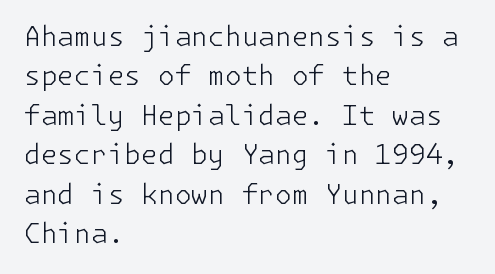
Q: Is the text bold? A: No.
Q: Is the text italic (slanted)? A: No, it is upright.
Q: Is the text underlined? A: No.
Q: How is the paragraph aligned? A: Left-aligned.
Q: Is the spacing between letters normal or unusually wide? A: Normal.
Q: Is the spacing between lines tight, normal or loose? A: Normal.
